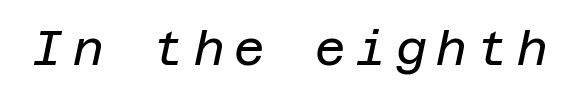
Q: Is the text bold? A: No.
Q: Is the text italic (slanted)? A: Yes, it leans right by about 12 degrees.
Q: Is the text underlined? A: No.
Q: Is the spacing between letters normal or unusually wide? A: Unusually wide.
Q: Width (condensed, normal, or wide)? A: Normal.
Q: Stroke contrast? A: Low.
Q: x-height? A: Large.
